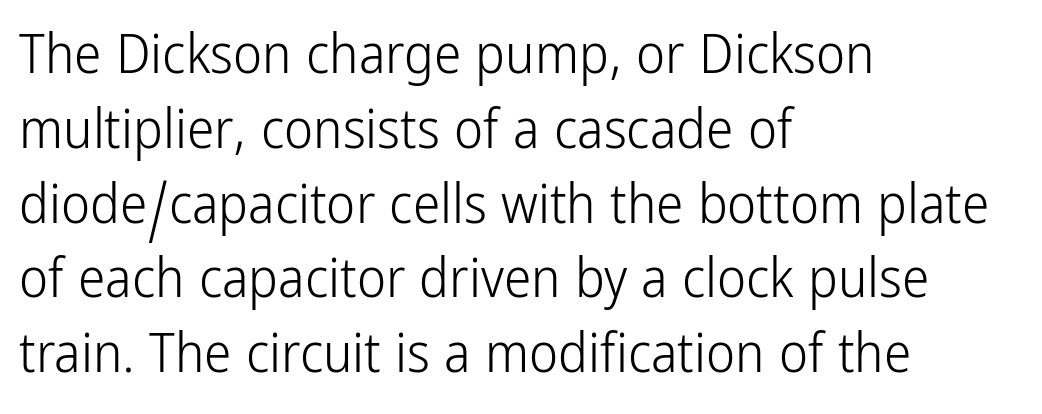
Q: Is the text bold? A: No.
Q: Is the text italic (slanted)? A: No, it is upright.
Q: Is the typeface a serif or a sans-serif typeface? A: Sans-serif.
Q: Is the text underlined? A: No.
Q: How is the paragraph aligned? A: Left-aligned.
Q: Is the spacing between letters normal or unusually wide? A: Normal.
Q: Is the spacing between lines tight, normal or loose? A: Normal.
Q: Width (condensed, normal, or wide)? A: Condensed.
Q: Stroke contrast? A: Low.
Q: x-height? A: Medium.
Q: Monospaced? A: No.
